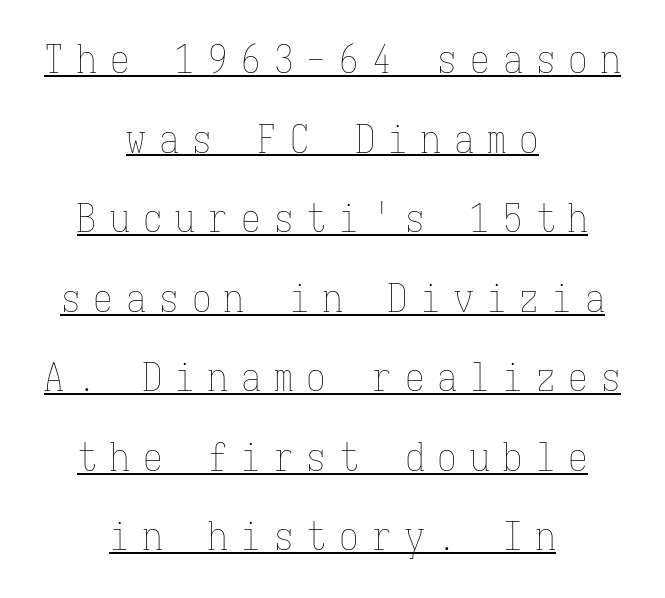
The image shows 39 px thin, condensed type, upright, monospaced; set centered, loose line spacing (2.04x), unusually wide letter spacing (+0.34 em), underlined; low stroke contrast and a medium x-height.
